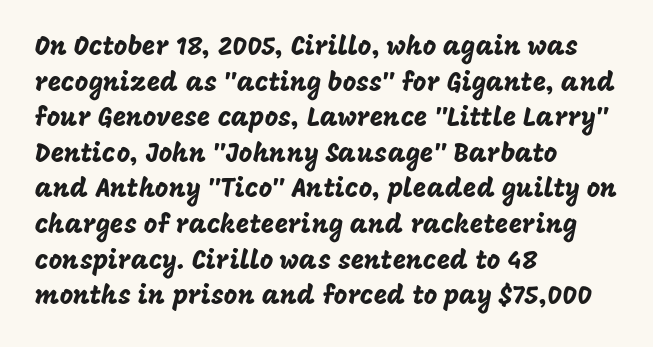
The image shows 26 px text type; set left-aligned, normal line spacing (1.37x), normal letter spacing, not underlined.
